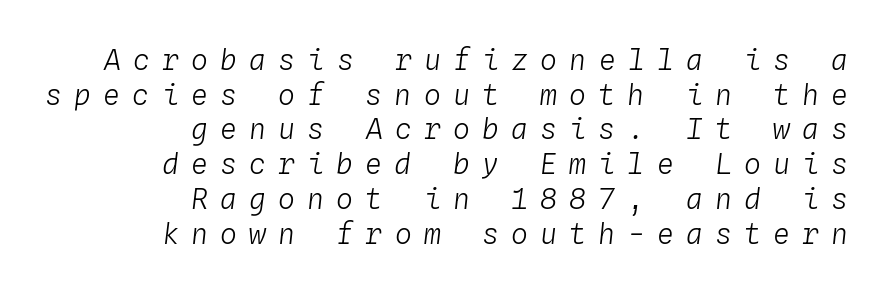
The image shows 28 px light type, italic (leaning right), monospaced; set right-aligned, line spacing 1.24x, unusually wide letter spacing (+0.44 em), not underlined; low stroke contrast and a medium x-height.
